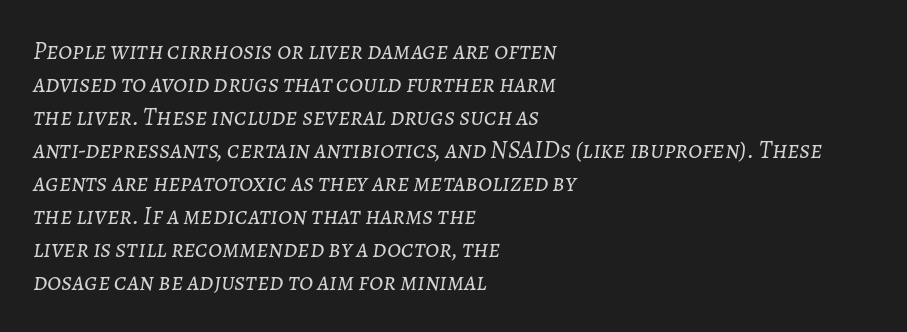
The image shows 25 px text type, italic (leaning right); set left-aligned, normal line spacing (1.32x), normal letter spacing, not underlined.
